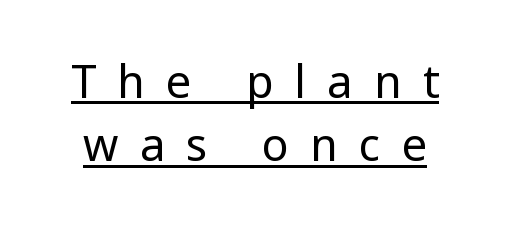
The line-height multiplier appears to be the usual default. Designer's note — italics off, roman on. What kind of face is this? One without serifs — a sans. The rendering uses natural spacing where letterforms have individual widths. Each line of the rendering has a horizontal stroke beneath the glyphs. These glyphs show unthickened strokes, regular width or finer.
